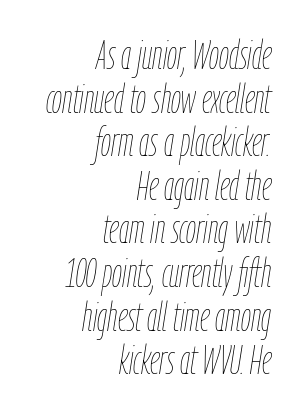
The image shows 40 px thin, condensed type, italic (leaning right); set right-aligned, tight line spacing (1.09x), normal letter spacing, not underlined; low stroke contrast and a medium x-height.
